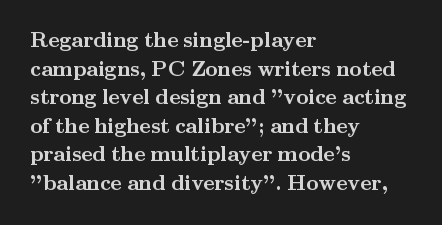
{"italic": "no", "bold": "yes", "underline": "no", "align": "left", "line_spacing": "normal", "line_spacing_ratio": 1.36, "letter_spacing": "normal", "letter_spacing_em": 0.0, "glyph_px": 21}
